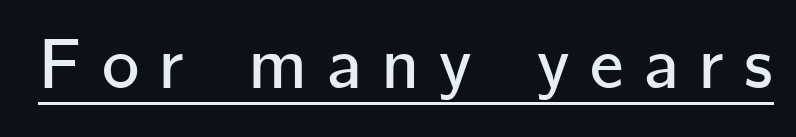
If you drew a line through each stem, it would be perfectly vertical. Is this a sans? Yes — the strokes have no serifs. The type is letterspaced generously, with wide tracking. The letters advance in unequal steps, a hallmark of proportional type. Like a heading marked for emphasis, these lines bear an underscore.
